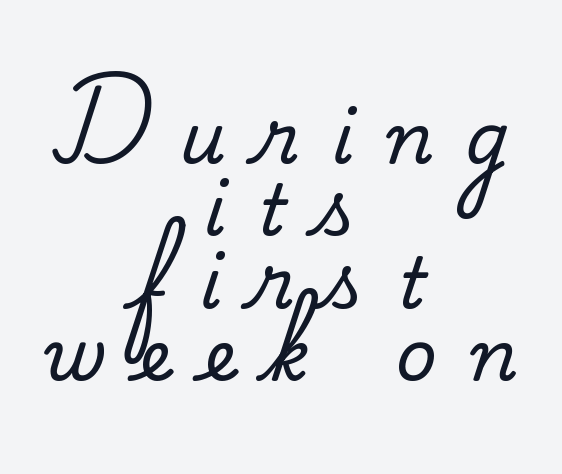
Q: Is the text italic (slanted)? A: Yes.
Q: Is the typeface a serif or a sans-serif typeface? A: Serif.
Q: Is the text underlined? A: No.
Q: How is the paragraph aligned? A: Centered.
Q: Is the spacing between letters normal or unusually wide? A: Unusually wide.
Q: Is the spacing between lines tight, normal or loose? A: Tight.
Q: Width (condensed, normal, or wide)? A: Normal.
Q: Stroke contrast? A: Medium.
Q: x-height? A: Small.
Q: Monospaced? A: No.
